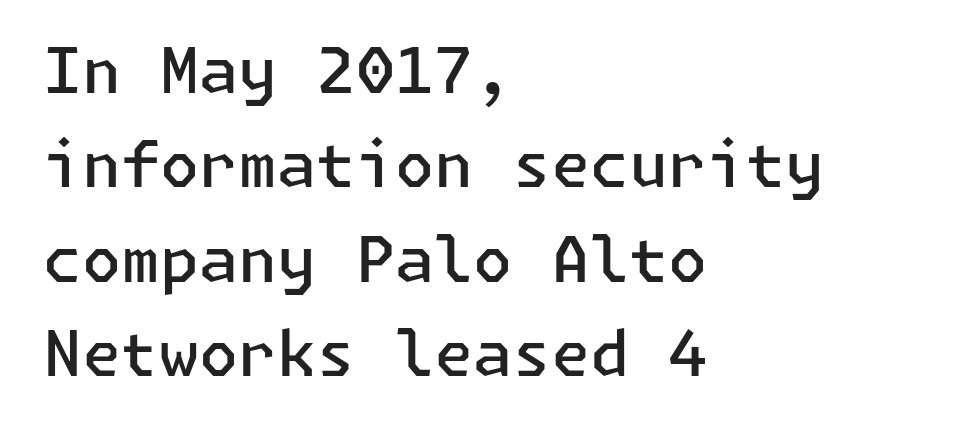
The image shows 63 px semibold sans-serif type, upright; set left-aligned, normal line spacing (1.5x), normal letter spacing, not underlined; low stroke contrast and a medium x-height.
